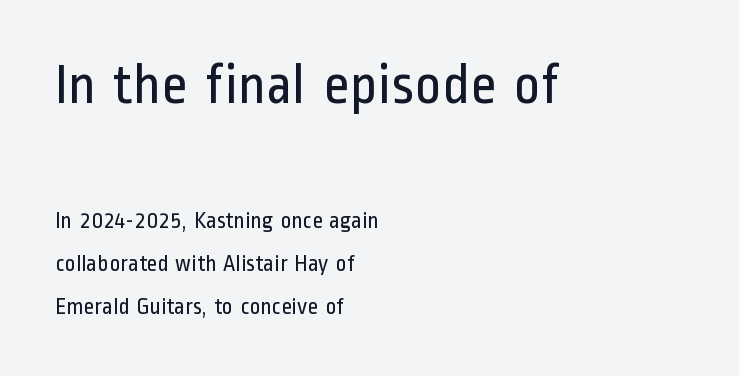
The image shows 57 px regular-weight, condensed sans-serif type, upright; set left-aligned, line spacing 1.88x, normal letter spacing, not underlined; the first (top) block is 2.48x larger; low stroke contrast and a medium x-height.
